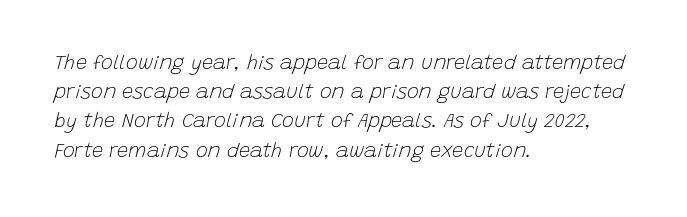
The image shows 20 px text type, italic (leaning right); set left-aligned, normal line spacing (1.46x), normal letter spacing, not underlined.
